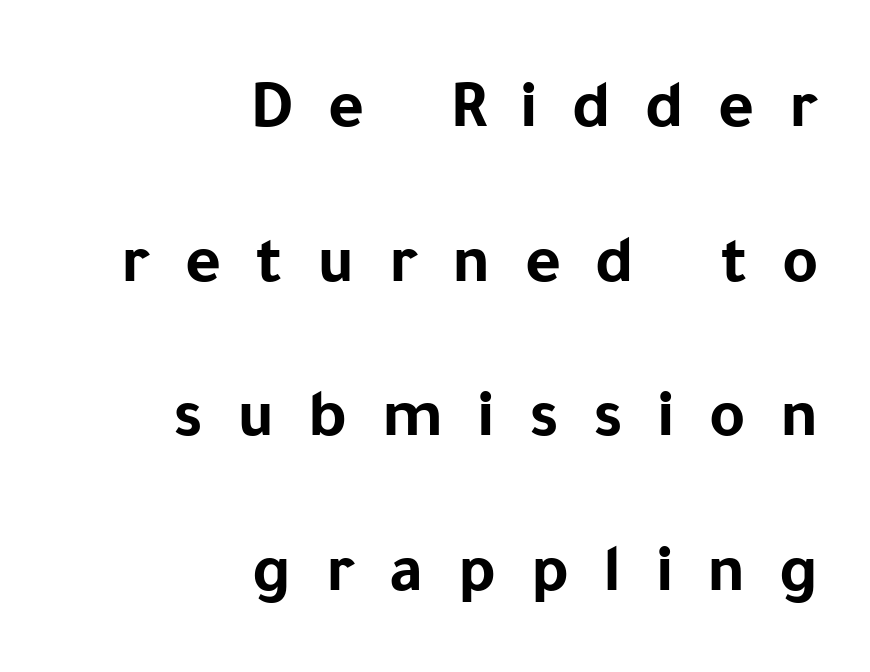
Q: Is the text bold? A: Yes.
Q: Is the text italic (slanted)? A: No, it is upright.
Q: Is the typeface a serif or a sans-serif typeface? A: Sans-serif.
Q: Is the text underlined? A: No.
Q: How is the paragraph aligned? A: Right-aligned.
Q: Is the spacing between letters normal or unusually wide? A: Unusually wide.
Q: Is the spacing between lines tight, normal or loose? A: Loose.
Q: Width (condensed, normal, or wide)? A: Normal.
Q: Stroke contrast? A: Low.
Q: x-height? A: Medium.
Q: Monospaced? A: No.
